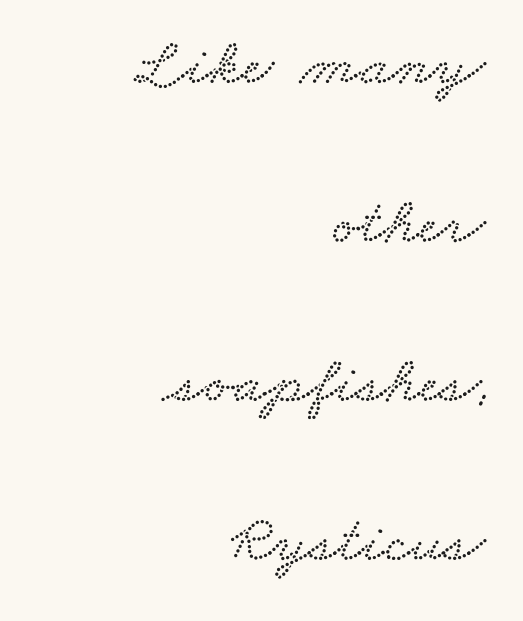
{"width": "wide", "stroke_contrast": "low", "x_height": "small", "monospaced": "no", "underline": "no", "align": "right", "line_spacing": "loose", "line_spacing_ratio": 2.41, "letter_spacing": "normal", "letter_spacing_em": 0.0, "glyph_px": 66}
